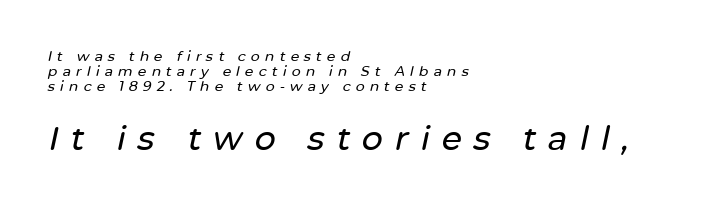
Which margin do the lines hug? The left one — the right edge is uneven. Reading top to bottom, the characters get bigger at the block break. Descenders are the only things crossing below the line. Note the varied advance widths — an 'i' is clearly narrower than an 'm'.
